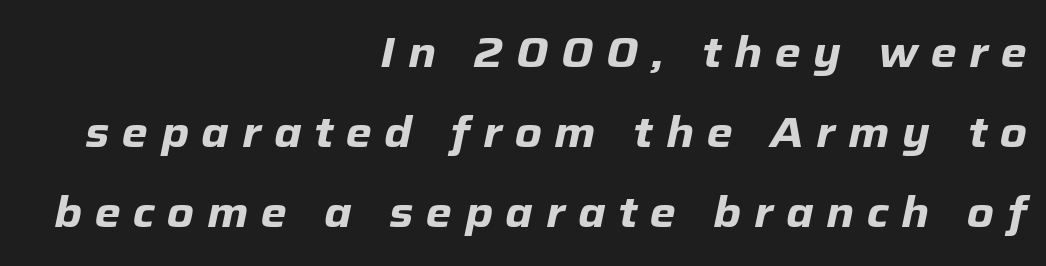
{"italic": "yes", "lean": "right", "slant_degrees": 12, "bold": "yes", "weight": "heavy", "width": "normal", "stroke_contrast": "low", "x_height": "medium", "monospaced": "no", "underline": "no", "align": "right", "line_spacing": "loose", "line_spacing_ratio": 1.91, "letter_spacing": "wide", "letter_spacing_em": 0.3, "glyph_px": 42}
